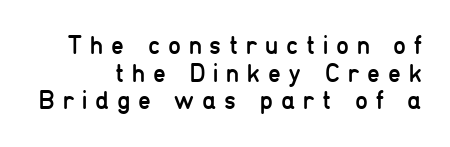
Think standard paragraph weight, or any step lighter than that. Whoever set this chose condensed vertical rhythm over breathing room. Someone cranked the tracking dial way up on this one. Italic: no, the glyphs are upright roman. Anything drawn beneath the words? Only blank space.
